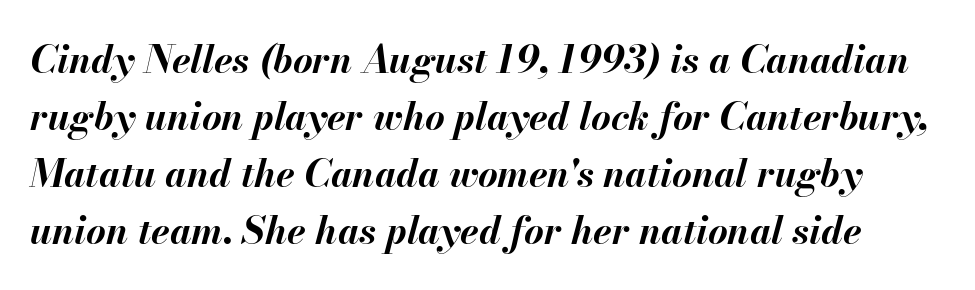
Does extra space separate the letters? No, they use regular spacing. Evenly set lines give the paragraph a standard silhouette. Heavy-handed strokes throughout: this text is bold. Quick note: italic. The space directly below the letters is spotless. You could not count columns in this text — the font is proportionally spaced.
